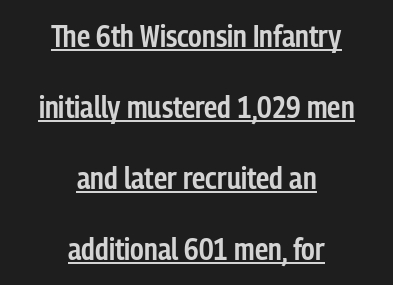
Q: Is the text bold? A: Semi-bold.
Q: Is the text italic (slanted)? A: No, it is upright.
Q: Is the typeface a serif or a sans-serif typeface? A: Sans-serif.
Q: Is the text underlined? A: Yes.
Q: How is the paragraph aligned? A: Centered.
Q: Is the spacing between letters normal or unusually wide? A: Normal.
Q: Is the spacing between lines tight, normal or loose? A: Loose.
Q: Width (condensed, normal, or wide)? A: Condensed.
Q: Stroke contrast? A: Low.
Q: x-height? A: Medium.
Q: Monospaced? A: No.
